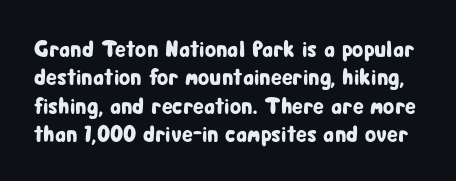
The image shows 23 px text type, upright; set line spacing 1.23x, normal letter spacing, not underlined.
